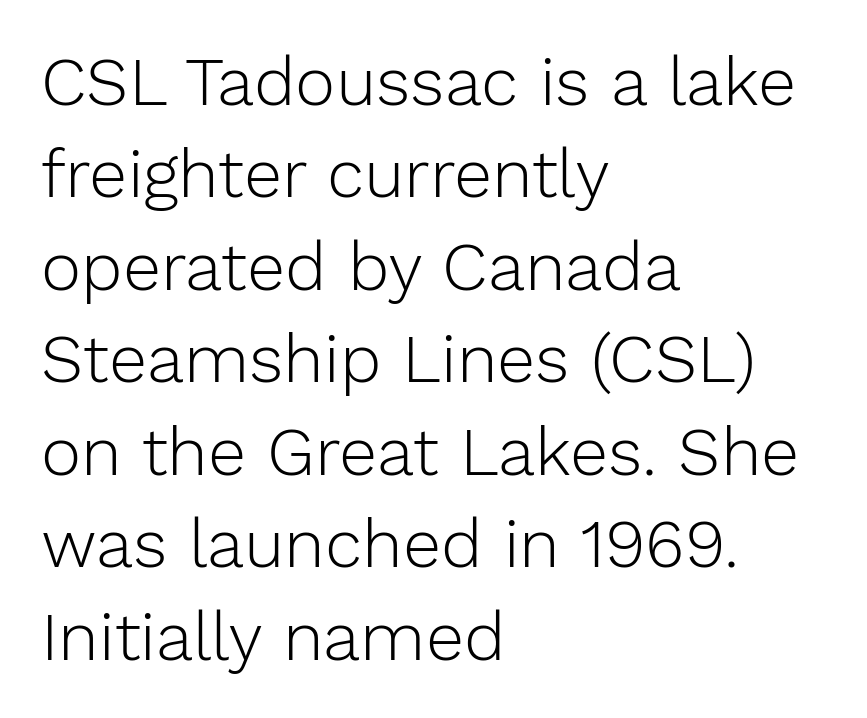
{"serif": "no", "italic": "no", "bold": "no", "weight": "light", "width": "normal", "stroke_contrast": "low", "x_height": "medium", "monospaced": "no", "underline": "no", "align": "left", "line_spacing": "normal", "line_spacing_ratio": 1.36, "letter_spacing": "normal", "letter_spacing_em": 0.0, "glyph_px": 68}
